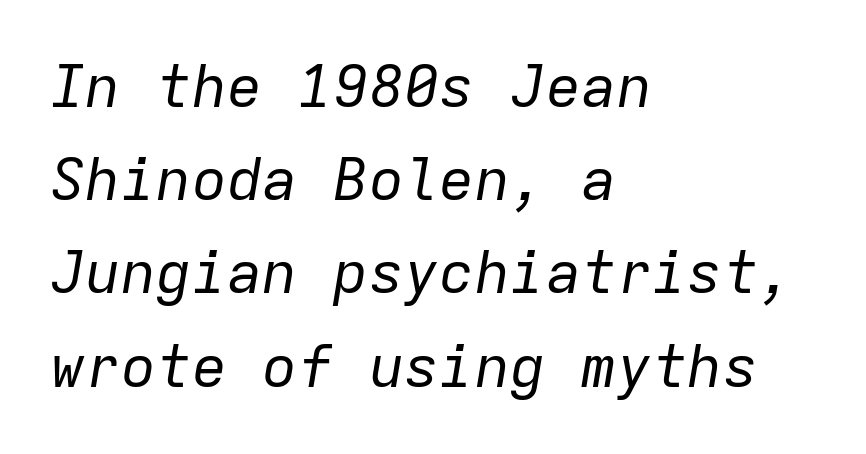
The image shows 59 px regular-weight type, italic (leaning right), monospaced; set left-aligned, normal line spacing (1.58x), normal letter spacing, not underlined; low stroke contrast and a medium x-height.
